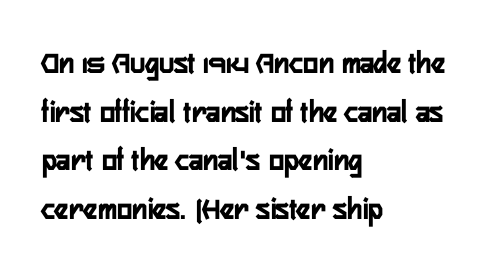
The image shows 32 px semibold, condensed sans-serif type, upright; set left-aligned, normal line spacing (1.52x), normal letter spacing, not underlined; low stroke contrast and a medium x-height.
